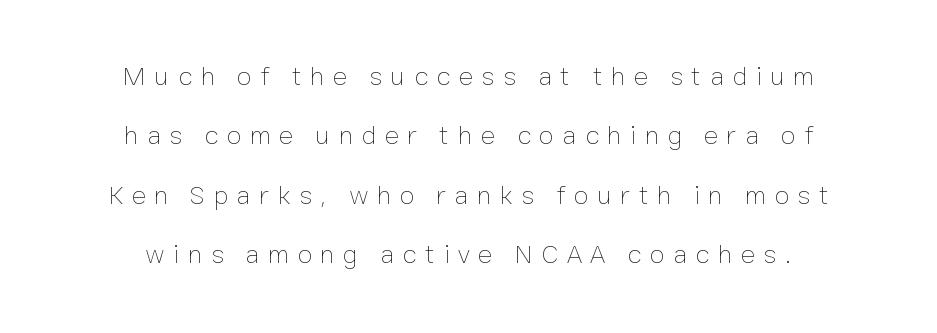
Words float on clear page, feet unadorned. The strokes carry an ordinary text weight at most. Designer's note — italics off, roman on. Students, note that the glyphs here are deliberately spaced far apart.
